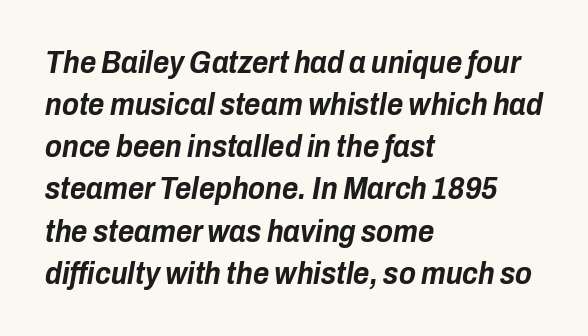
{"italic": "yes", "lean": "right", "slant_degrees": 10, "bold": "yes", "weight": "bold", "width": "condensed", "stroke_contrast": "low", "x_height": "medium", "monospaced": "no", "underline": "no", "align": "left", "line_spacing": "normal", "line_spacing_ratio": 1.36, "letter_spacing": "normal", "letter_spacing_em": 0.0, "glyph_px": 31}
